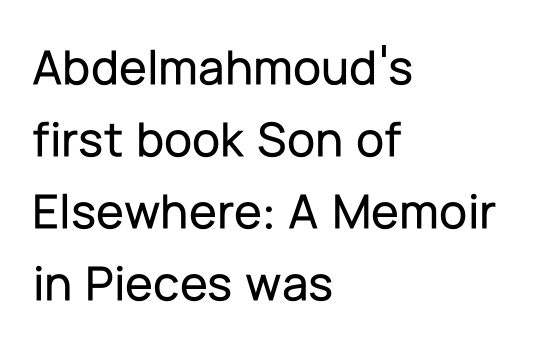
The rendering uses natural spacing where letterforms have individual widths. The face used here is a sans, in the tradition of grotesques and geometrics. The letters stand straight up with perfectly vertical stems. The line texture is even and compact thanks to regular tracking. In terms of leading, this rendering sits right in the middle.
